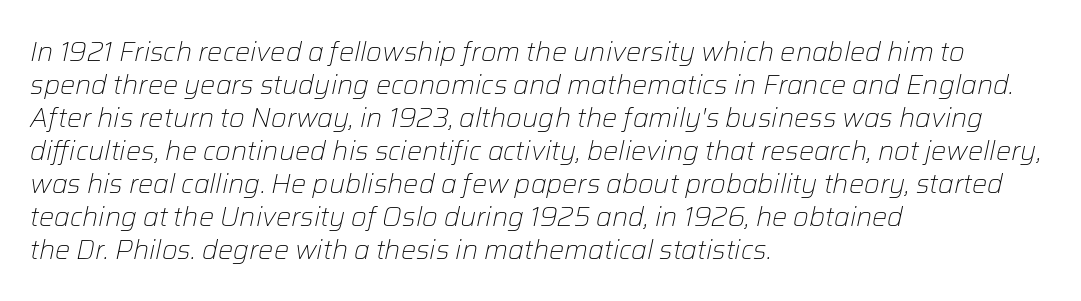
The image shows 27 px text type, italic (leaning right); set left-aligned, line spacing 1.22x, normal letter spacing, not underlined.
